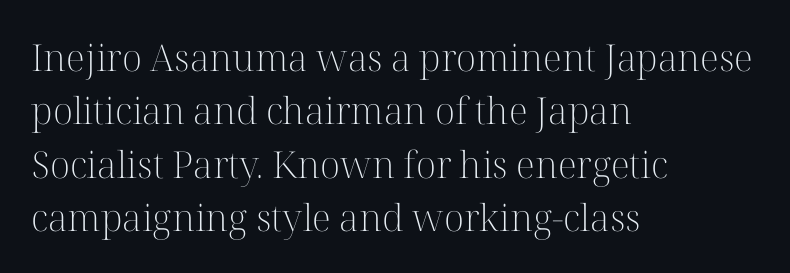
Italic: no, the glyphs are upright roman. Summary of weight: not heavy and not bold. The ragged edge is on the right, which tells us the setting is flush left. Quick note: interline space is typical. The face used here is rendered with its standard letterfit.
